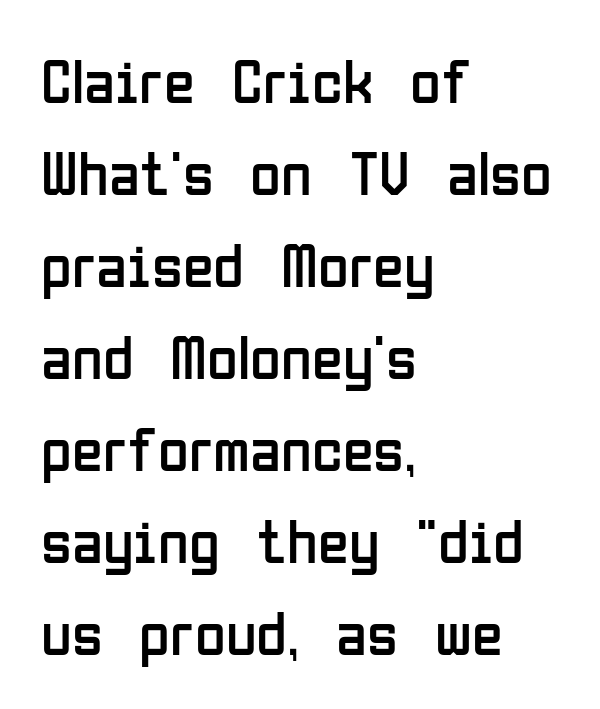
Q: Is the text bold? A: No.
Q: Is the text italic (slanted)? A: No, it is upright.
Q: Is the typeface a serif or a sans-serif typeface? A: Sans-serif.
Q: Is the text underlined? A: No.
Q: How is the paragraph aligned? A: Left-aligned.
Q: Is the spacing between letters normal or unusually wide? A: Normal.
Q: Is the spacing between lines tight, normal or loose? A: Normal.
Q: Width (condensed, normal, or wide)? A: Condensed.
Q: Stroke contrast? A: Low.
Q: x-height? A: Medium.
Q: Monospaced? A: No.
